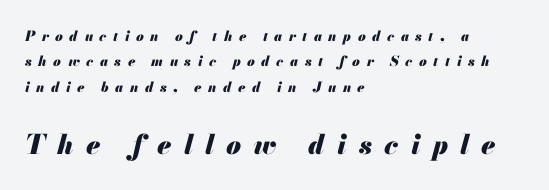
The passage shown has open, widely tracked lettering throughout. Notice how the stems are inclined rather than vertical — that's the hallmark of italics. Caption: bold face, heavy strokes. Reading top to bottom, the characters get bigger at the block break. The setting favours the left margin, as ordinary paragraphs usually do. A clean baseline with only descenders dipping below it.
